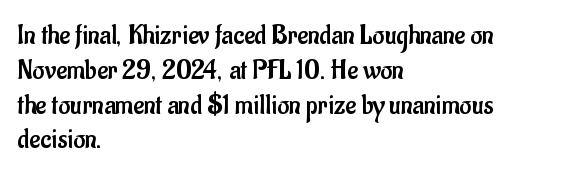
Are there feet on the stems? There aren't — it's a sans. Horizontal alignment here is leftward, the default for most running prose. Weight: in the light-to-regular range. Descender tails drop into unmarked territory. No italicization has been applied; the sample stays upright. Spacing verdict: proportional, widths tailored to each character.
